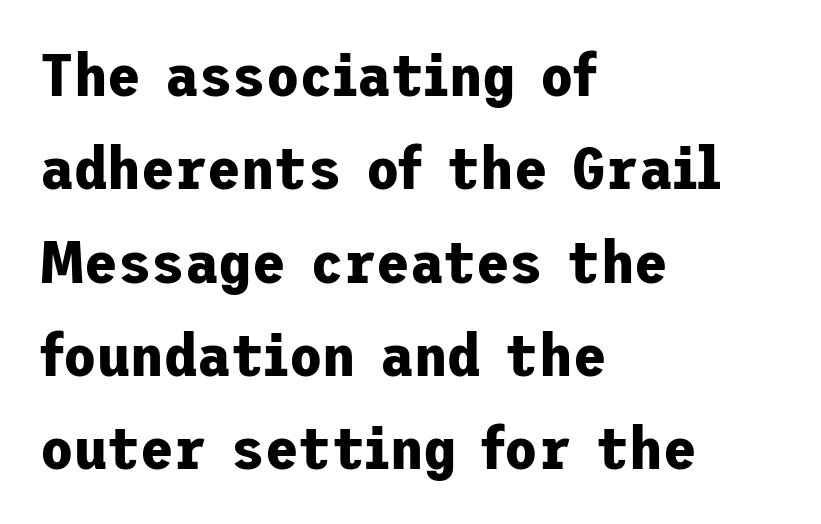
{"serif": "no", "italic": "no", "bold": "yes", "weight": "bold", "width": "normal", "stroke_contrast": "low", "x_height": "medium", "underline": "no", "align": "left", "line_spacing": "normal", "line_spacing_ratio": 1.53, "letter_spacing": "normal", "letter_spacing_em": 0.0, "glyph_px": 61}
